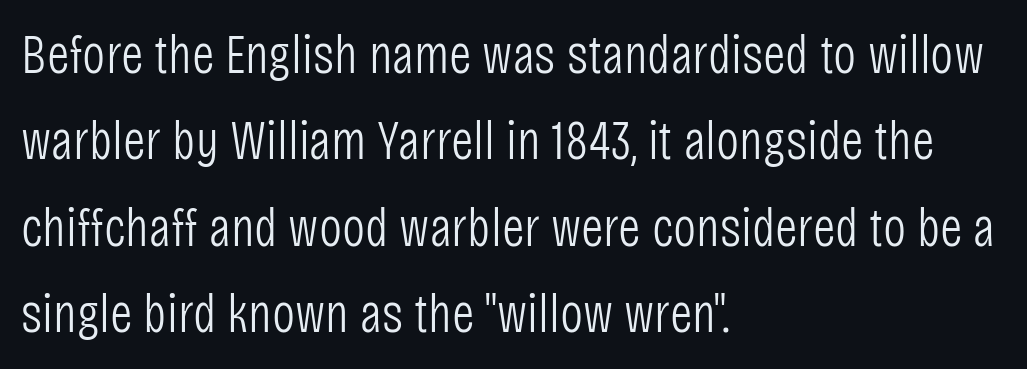
The image shows 55 px light, condensed sans-serif type, upright; set left-aligned, normal line spacing (1.57x), normal letter spacing, not underlined; low stroke contrast and a large x-height.
